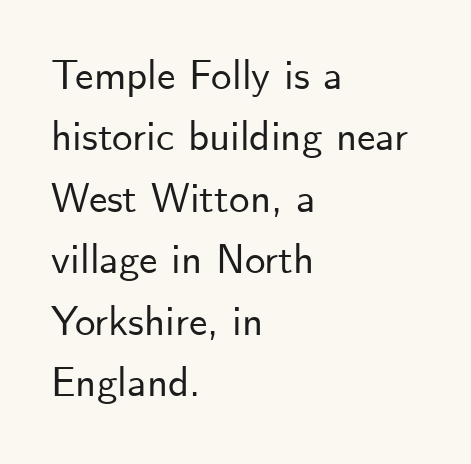
The lettering stays uniformly vertical, giving the passage a roman look. The leading is moderate, giving the passage an even texture. Caption: standard tracking, unaltered. The rendering uses natural spacing where letterforms have individual widths. The string is rendered with underlining switched off. Leftover space on each line is placed entirely after the last word.
